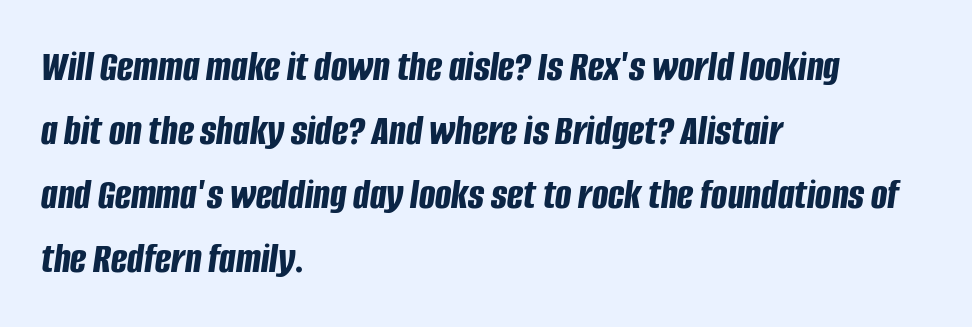
The image shows 43 px bold, condensed type, italic (leaning right); set left-aligned, normal line spacing (1.49x), normal letter spacing, not underlined; low stroke contrast and a large x-height.
